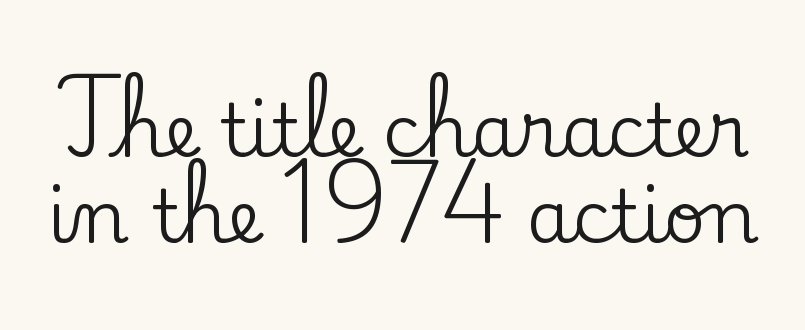
Q: Is the text italic (slanted)? A: No, it is upright.
Q: Is the typeface a serif or a sans-serif typeface? A: Serif.
Q: Is the text underlined? A: No.
Q: Is the spacing between letters normal or unusually wide? A: Normal.
Q: Width (condensed, normal, or wide)? A: Normal.
Q: Stroke contrast? A: Low.
Q: x-height? A: Small.
Q: Monospaced? A: No.
